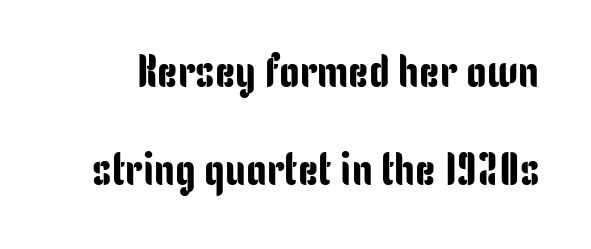
The image shows 46 px condensed sans-serif type, upright; set loose line spacing (2.13x), normal letter spacing, not underlined; low stroke contrast and a medium x-height.
